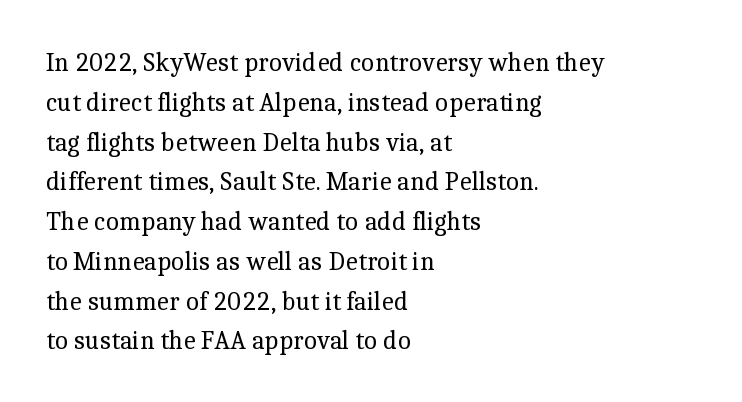
The image shows 26 px text type, upright; set left-aligned, normal line spacing (1.53x), normal letter spacing, not underlined.
